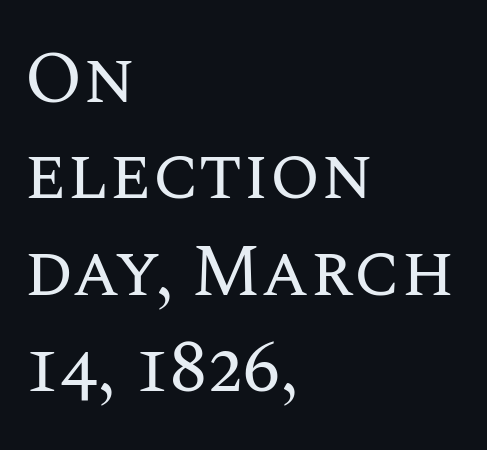
{"italic": "no", "bold": "no", "weight": "regular", "width": "normal", "stroke_contrast": "medium", "x_height": "large", "monospaced": "no", "underline": "no", "align": "left", "line_spacing": "normal", "line_spacing_ratio": 1.32, "letter_spacing": "normal", "letter_spacing_em": 0.0, "glyph_px": 73}
